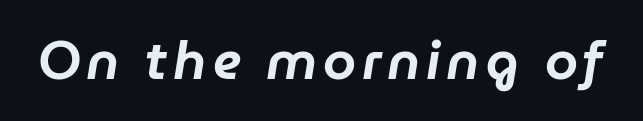
{"italic": "yes", "lean": "right", "slant_degrees": 9, "width": "normal", "stroke_contrast": "low", "x_height": "medium", "monospaced": "no", "underline": "no", "glyph_px": 53}
